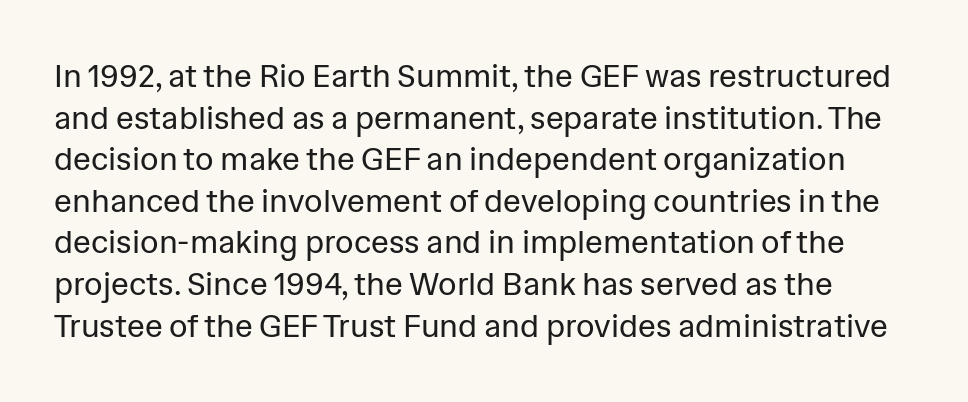
Q: Is the text bold? A: No.
Q: Is the text italic (slanted)? A: No, it is upright.
Q: Is the typeface a serif or a sans-serif typeface? A: Sans-serif.
Q: Is the text underlined? A: No.
Q: Is the spacing between letters normal or unusually wide? A: Normal.
Q: Is the spacing between lines tight, normal or loose? A: Normal.
Q: Width (condensed, normal, or wide)? A: Normal.
Q: Stroke contrast? A: Low.
Q: x-height? A: Medium.
Q: Monospaced? A: No.
